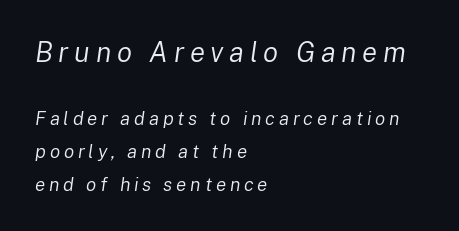
The image shows 28 px regular-weight type, italic (leaning right); set left-aligned, line spacing 1.73x, unusually wide letter spacing (+0.2 em), not underlined; the first (top) block is 1.47x larger; low stroke contrast and a medium x-height.
